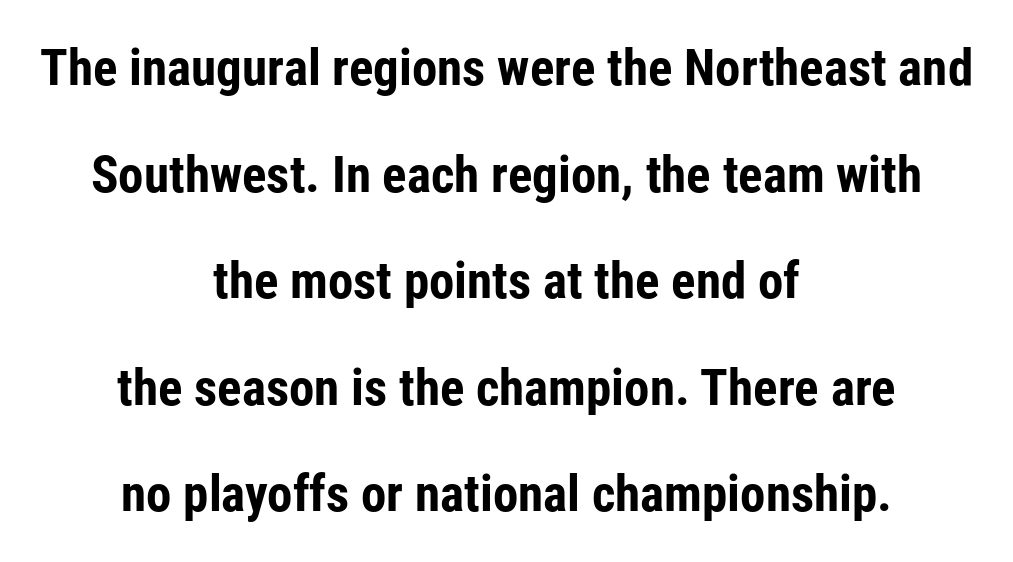
Q: Is the text bold? A: Yes.
Q: Is the text italic (slanted)? A: No, it is upright.
Q: Is the typeface a serif or a sans-serif typeface? A: Sans-serif.
Q: Is the text underlined? A: No.
Q: How is the paragraph aligned? A: Centered.
Q: Is the spacing between letters normal or unusually wide? A: Normal.
Q: Is the spacing between lines tight, normal or loose? A: Loose.
Q: Width (condensed, normal, or wide)? A: Condensed.
Q: Stroke contrast? A: Low.
Q: x-height? A: Medium.
Q: Monospaced? A: No.
